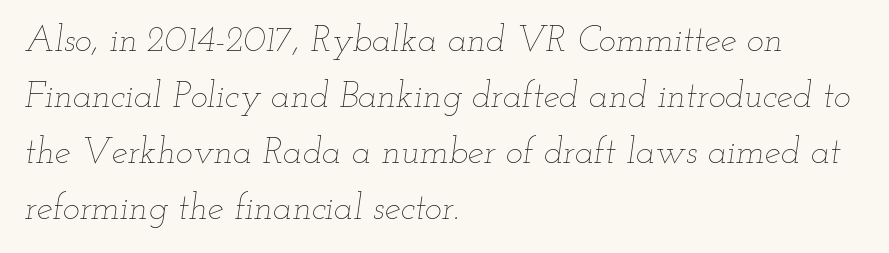
The image shows 36 px thin, wide type, italic (leaning right); set left-aligned, normal line spacing (1.56x), normal letter spacing, not underlined; low stroke contrast and a small x-height.
